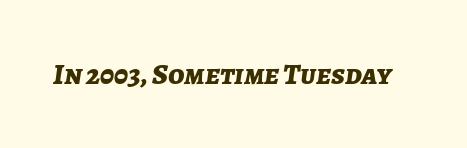
The image shows 30 px bold type, italic (leaning right); set normal letter spacing, not underlined; low stroke contrast and a medium x-height.
